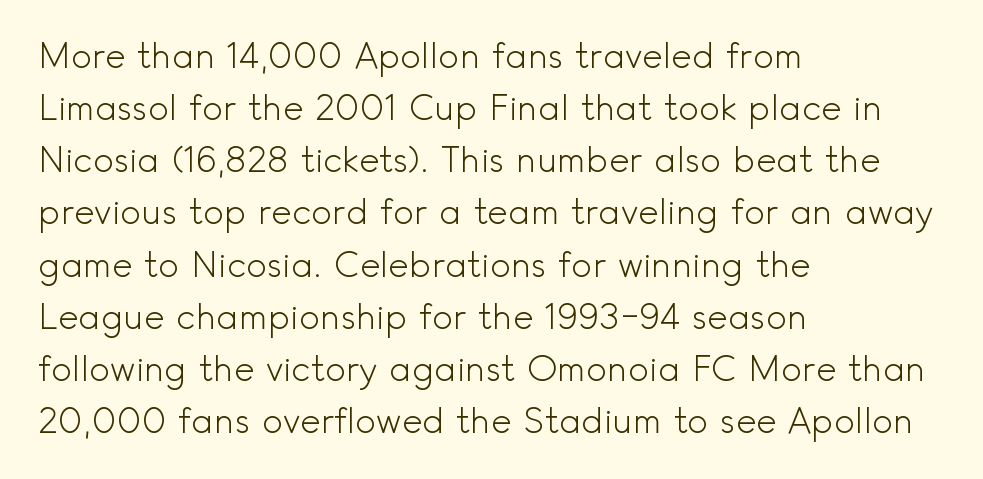
Underline: absent. No italicization has been applied; the sample stays upright. Note: no serifs on the glyphs. Line spacing here is normal.
